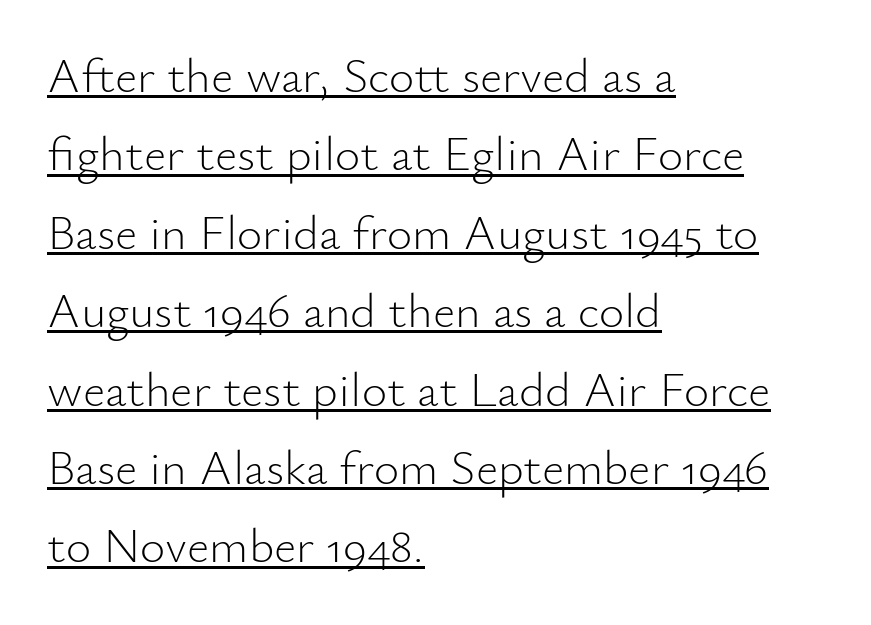
Q: Is the text bold? A: No.
Q: Is the text italic (slanted)? A: No, it is upright.
Q: Is the typeface a serif or a sans-serif typeface? A: Sans-serif.
Q: Is the text underlined? A: Yes.
Q: How is the paragraph aligned? A: Left-aligned.
Q: Is the spacing between letters normal or unusually wide? A: Normal.
Q: Is the spacing between lines tight, normal or loose? A: Normal.
Q: Width (condensed, normal, or wide)? A: Normal.
Q: Stroke contrast? A: Low.
Q: x-height? A: Small.
Q: Monospaced? A: No.
